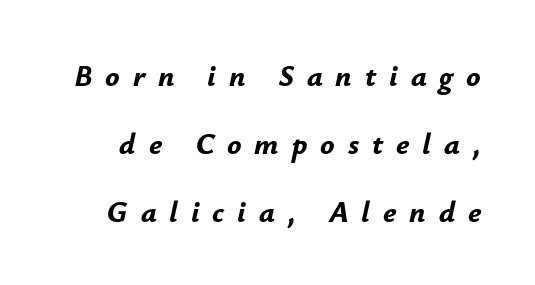
{"italic": "yes", "lean": "right", "slant_degrees": 12, "bold": "yes", "weight": "bold", "width": "normal", "stroke_contrast": "low", "x_height": "small", "monospaced": "no", "underline": "no", "line_spacing": "loose", "line_spacing_ratio": 2.26, "letter_spacing": "wide", "letter_spacing_em": 0.43, "glyph_px": 30}
